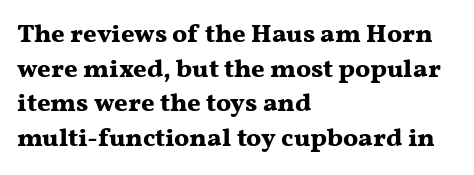
Do the letters lean? They stand straight. Standard letterfit; no display-style spreading of the glyphs. The strip under each line holds only bare page. The rendering anchors every line to the left-hand side. The glyphs have the mass of a bold cut. Quick note: interline space is typical.
